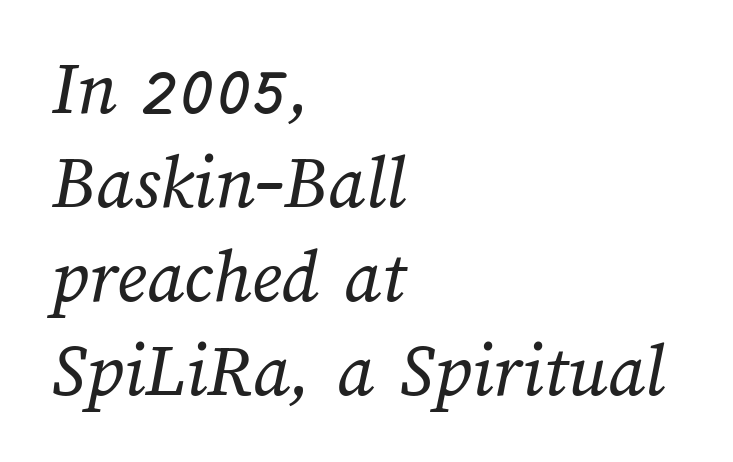
The image shows 77 px regular-weight type; set left-aligned, line spacing 1.22x, normal letter spacing, not underlined; medium stroke contrast and a medium x-height.
